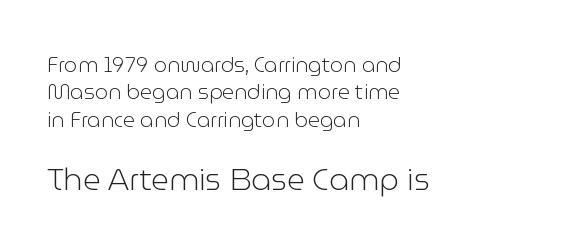
Q: Is the text bold? A: No.
Q: Is the text italic (slanted)? A: No, it is upright.
Q: Is the typeface a serif or a sans-serif typeface? A: Sans-serif.
Q: Is the text underlined? A: No.
Q: How is the paragraph aligned? A: Left-aligned.
Q: Is the spacing between letters normal or unusually wide? A: Normal.
Q: Is the spacing between lines tight, normal or loose? A: Normal.
Q: Which block of text is set in a larger size, the first (top) or the second (bottom)? A: The second (bottom) one.
Q: Width (condensed, normal, or wide)? A: Normal.
Q: Stroke contrast? A: Low.
Q: x-height? A: Medium.
Q: Monospaced? A: No.
